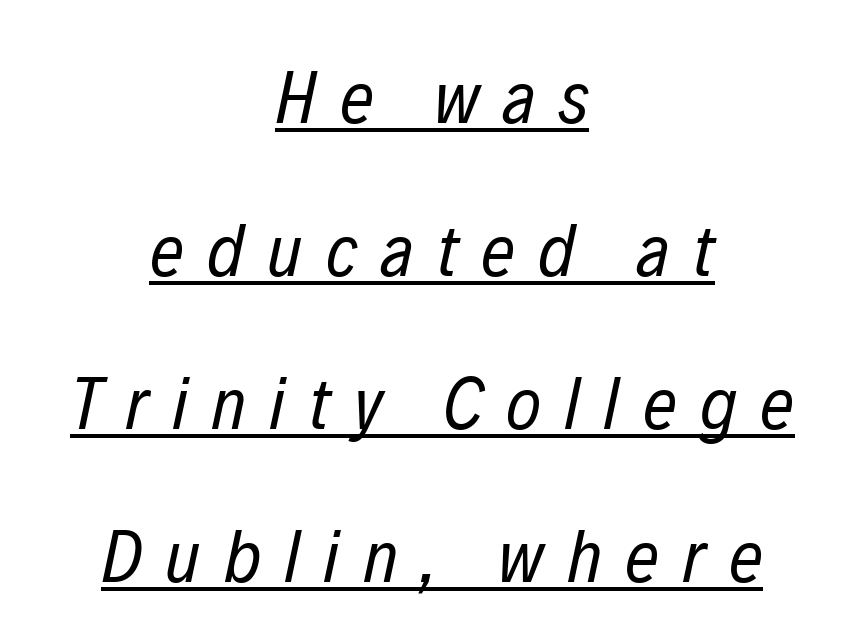
Q: Is the text bold? A: No.
Q: Is the text italic (slanted)? A: Yes, it leans right by about 12 degrees.
Q: Is the text underlined? A: Yes.
Q: How is the paragraph aligned? A: Centered.
Q: Is the spacing between letters normal or unusually wide? A: Unusually wide.
Q: Is the spacing between lines tight, normal or loose? A: Loose.
Q: Width (condensed, normal, or wide)? A: Condensed.
Q: Stroke contrast? A: Low.
Q: x-height? A: Medium.
Q: Monospaced? A: No.
